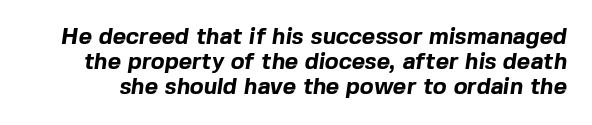
The image shows 23 px bold type; set tight line spacing (1.08x), normal letter spacing, not underlined.
